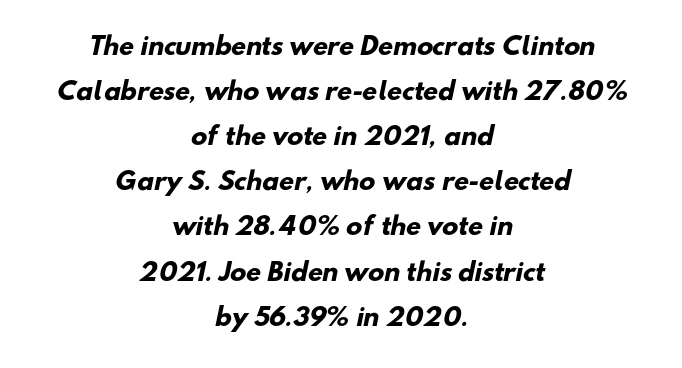
Q: Is the text bold? A: Yes.
Q: Is the text underlined? A: No.
Q: How is the paragraph aligned? A: Centered.
Q: Is the spacing between letters normal or unusually wide? A: Normal.
